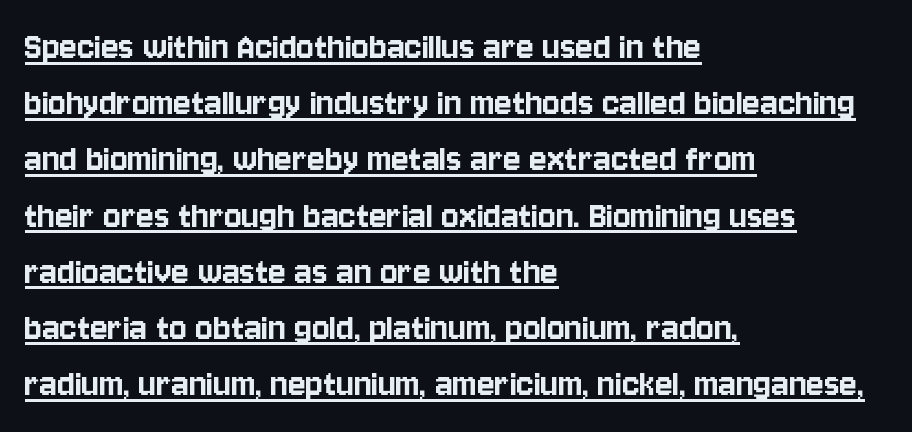
The image shows 41 px condensed sans-serif type, upright; set left-aligned, normal line spacing (1.37x), normal letter spacing, underlined; low stroke contrast and a large x-height.
